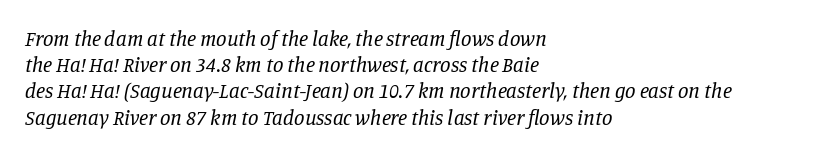
The foot of each line stays bare and open. Compared with a typical body face, this is equally light or lighter still. Designer's note — italics engaged. Tracking here is standard; glyphs follow each other at the usual distance. Notice how descenders clear the ascenders below comfortably — that's standard leading. All the whitespace from short lines collects on the right.
